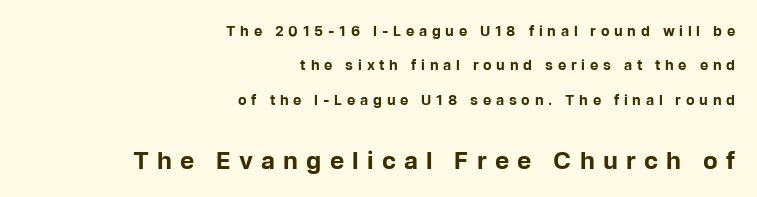
Q: Is the text bold? A: Yes.
Q: Is the text italic (slanted)? A: No, it is upright.
Q: Is the text underlined? A: No.
Q: How is the paragraph aligned? A: Right-aligned.
Q: Is the spacing between letters normal or unusually wide? A: Unusually wide.
Q: Is the spacing between lines tight, normal or loose? A: Loose.
Q: Which block of text is set in a larger size, the first (top) or the second (bottom)? A: The second (bottom) one.
